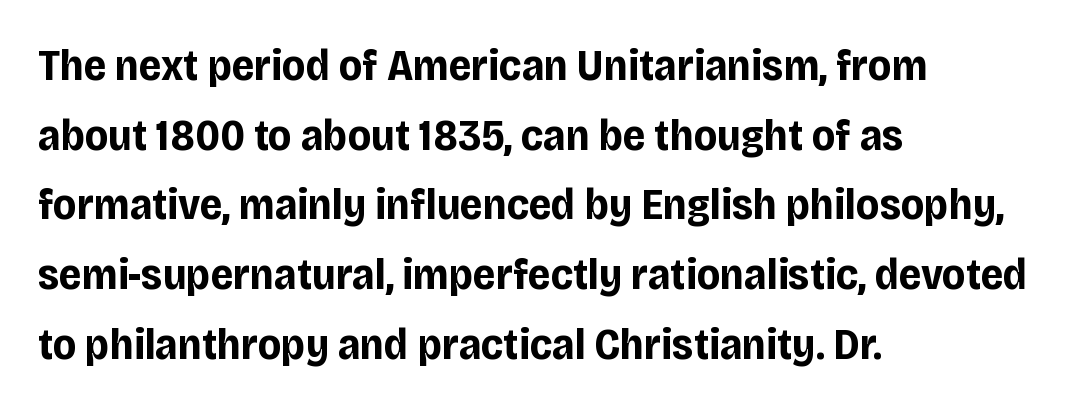
The image shows 45 px bold, condensed sans-serif type, upright; set left-aligned, normal line spacing (1.55x), normal letter spacing, not underlined; low stroke contrast and a large x-height.
